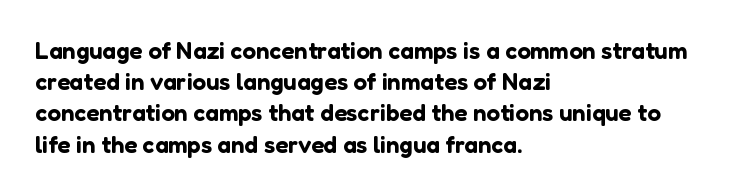
{"italic": "no", "underline": "no", "align": "left", "line_spacing": "normal", "line_spacing_ratio": 1.3, "letter_spacing": "normal", "letter_spacing_em": 0.0, "glyph_px": 24}
